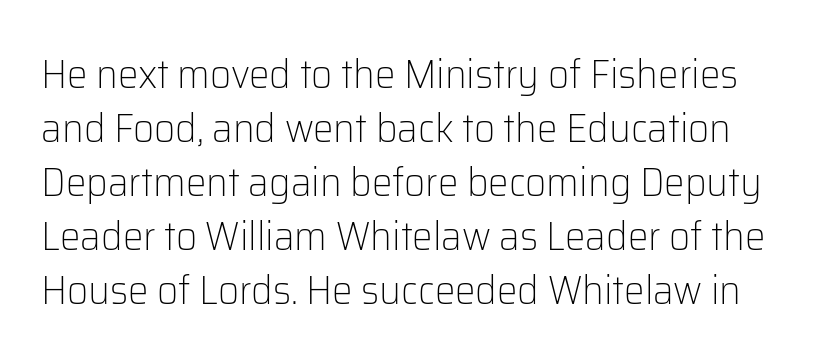
{"serif": "no", "italic": "no", "bold": "no", "weight": "light", "width": "normal", "stroke_contrast": "low", "x_height": "medium", "monospaced": "no", "underline": "no", "line_spacing": "normal", "line_spacing_ratio": 1.32, "letter_spacing": "normal", "letter_spacing_em": 0.0, "glyph_px": 41}
